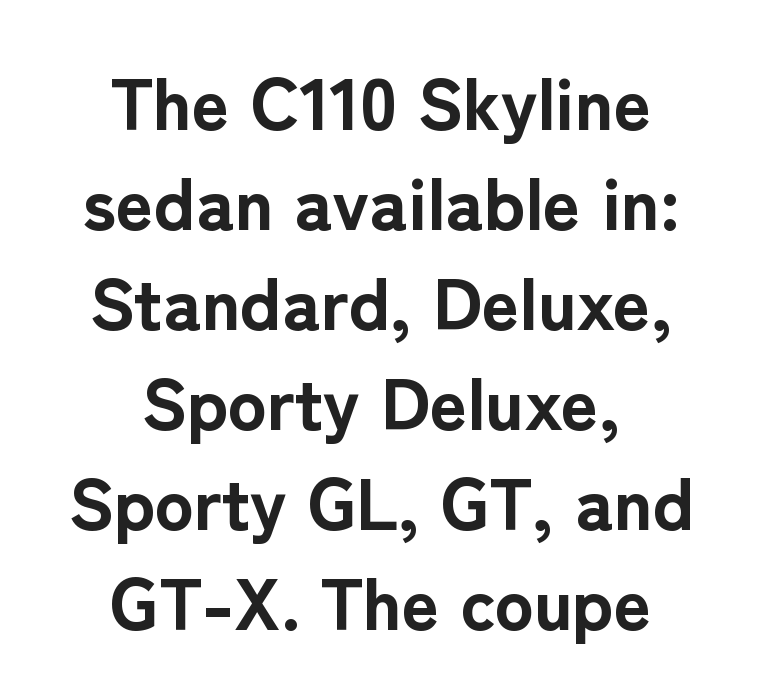
Q: Is the text bold? A: Yes.
Q: Is the text italic (slanted)? A: No, it is upright.
Q: Is the typeface a serif or a sans-serif typeface? A: Sans-serif.
Q: Is the text underlined? A: No.
Q: How is the paragraph aligned? A: Centered.
Q: Is the spacing between letters normal or unusually wide? A: Normal.
Q: Is the spacing between lines tight, normal or loose? A: Normal.
Q: Width (condensed, normal, or wide)? A: Normal.
Q: Stroke contrast? A: Low.
Q: x-height? A: Medium.
Q: Monospaced? A: No.
